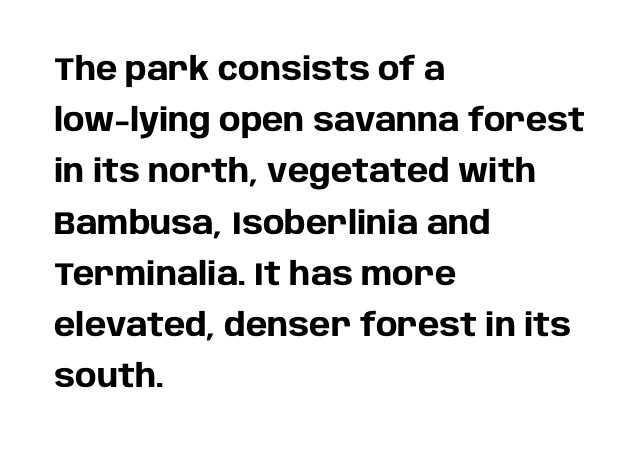
{"serif": "no", "italic": "no", "bold": "yes", "weight": "heavy", "width": "normal", "stroke_contrast": "low", "x_height": "large", "monospaced": "no", "underline": "no", "align": "left", "line_spacing": "normal", "line_spacing_ratio": 1.6, "letter_spacing": "normal", "letter_spacing_em": 0.0, "glyph_px": 32}
